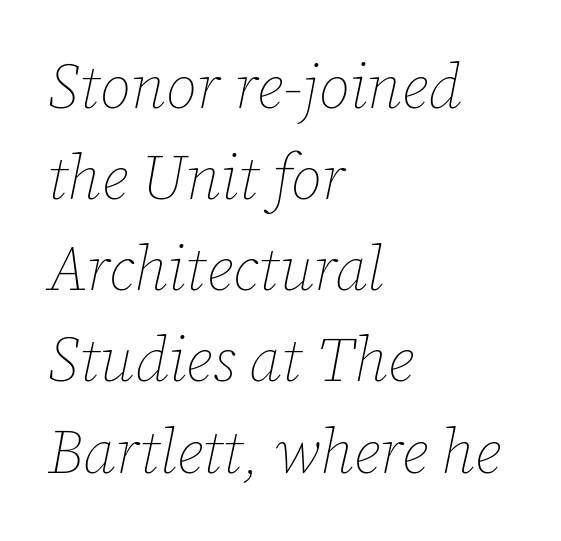
{"italic": "yes", "lean": "right", "slant_degrees": 12, "bold": "no", "weight": "thin", "width": "normal", "stroke_contrast": "low", "x_height": "medium", "monospaced": "no", "underline": "no", "align": "left", "line_spacing": "normal", "line_spacing_ratio": 1.47, "letter_spacing": "normal", "letter_spacing_em": 0.0, "glyph_px": 62}
